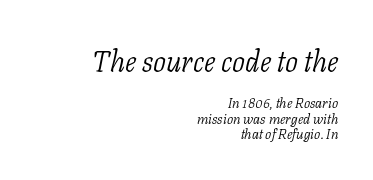
The image shows 29 px light serif type, italic (leaning right); set right-aligned, tight line spacing (1.11x), normal letter spacing, not underlined; the first (top) block is 2.07x larger; low stroke contrast and a medium x-height.
